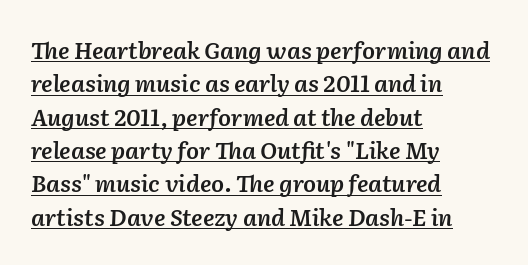
A typesetter would call this leading conventional body-copy spacing. The font's italic variant was chosen for this text. Short note: letters normally spaced. You can see a thin bar hugging the bottom of the glyphs. These lines are set flush left with a ragged right edge. Strokes here are thickened, but only to semibold level.
